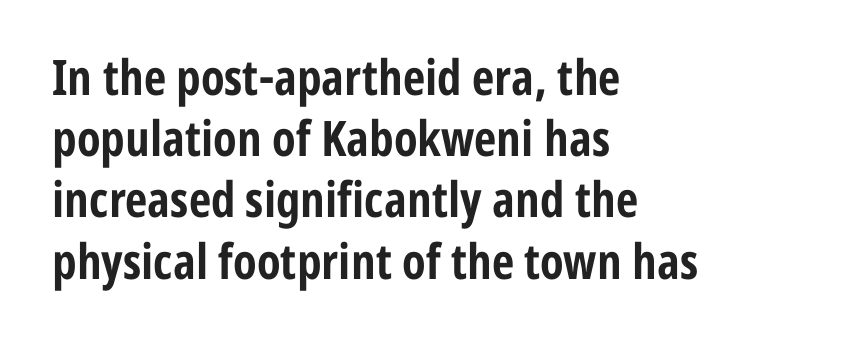
{"serif": "no", "italic": "no", "bold": "yes", "weight": "bold", "width": "condensed", "stroke_contrast": "low", "x_height": "medium", "monospaced": "no", "underline": "no", "align": "left", "line_spacing": "normal", "line_spacing_ratio": 1.25, "letter_spacing": "normal", "letter_spacing_em": 0.0, "glyph_px": 49}
